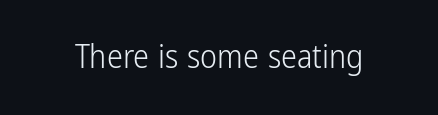
{"serif": "no", "italic": "no", "bold": "no", "weight": "light", "width": "condensed", "stroke_contrast": "low", "x_height": "medium", "monospaced": "no", "underline": "no", "letter_spacing": "normal", "letter_spacing_em": 0.0, "glyph_px": 32}
